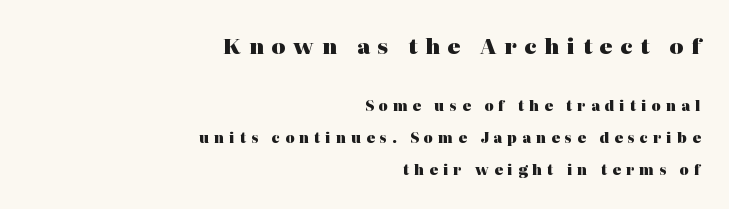
Here the glyphs are tracked loosely, breaking word shapes into spaced letters. The more generous point size was reserved for the upper chunk. This sample uses an upright cut, with every glyph sitting square on the baseline. Honestly, the rows look like they've been pulled way apart. Pretty heavy lettering here — definitely bold.
